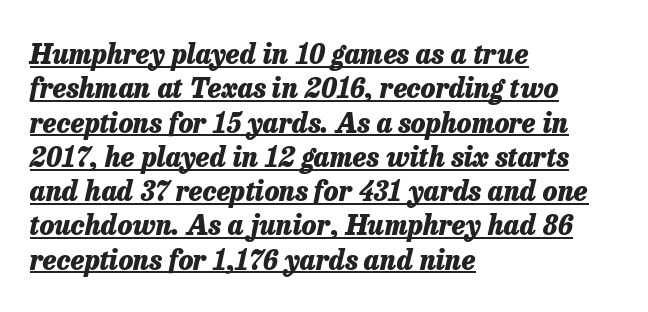
{"italic": "yes", "lean": "right", "slant_degrees": 13, "bold": "yes", "underline": "yes", "align": "left", "line_spacing": "normal", "line_spacing_ratio": 1.27, "letter_spacing": "normal", "letter_spacing_em": 0.0, "glyph_px": 27}
